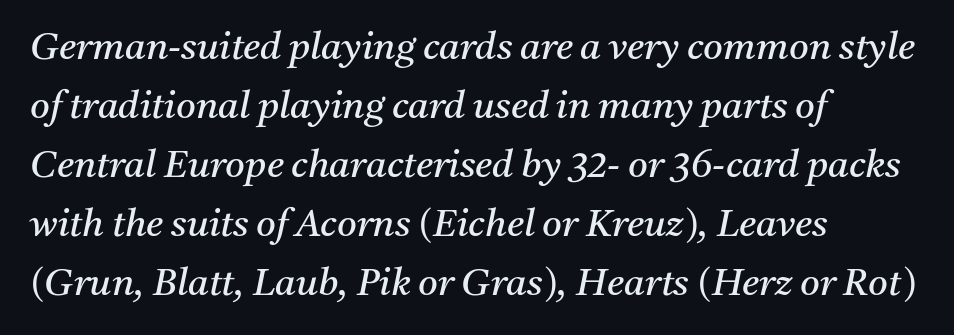
Quick note: italic. A serif font was chosen for this passage. Ink coverage per letter is moderate at most. The specimen omits any rule beneath the text block's lines. There is no visible air inserted between adjacent glyphs. Each letter keeps its own natural width here, so spacing adapts to shape.
